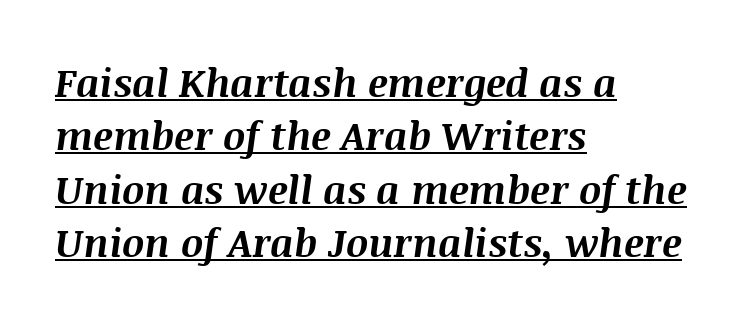
Q: Is the text bold? A: Yes.
Q: Is the text italic (slanted)? A: Yes, it leans right by about 8 degrees.
Q: Is the text underlined? A: Yes.
Q: How is the paragraph aligned? A: Left-aligned.
Q: Is the spacing between letters normal or unusually wide? A: Normal.
Q: Is the spacing between lines tight, normal or loose? A: Normal.
Q: Width (condensed, normal, or wide)? A: Normal.
Q: Stroke contrast? A: Medium.
Q: x-height? A: Large.
Q: Monospaced? A: No.
